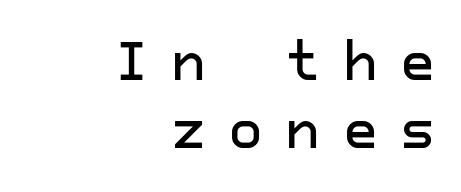
{"serif": "no", "italic": "no", "width": "normal", "stroke_contrast": "low", "x_height": "medium", "underline": "no", "align": "right", "line_spacing": "normal", "line_spacing_ratio": 1.26, "letter_spacing": "wide", "letter_spacing_em": 0.41, "glyph_px": 54}
